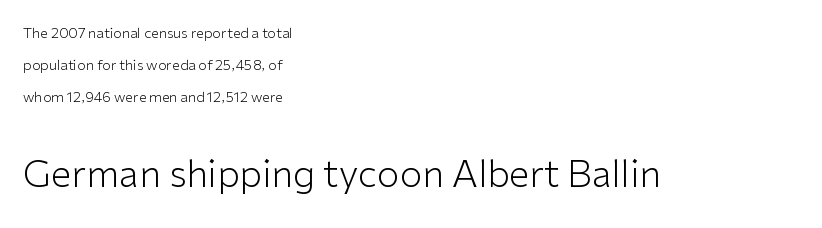
Q: Is the text bold? A: No.
Q: Is the text italic (slanted)? A: No, it is upright.
Q: Is the typeface a serif or a sans-serif typeface? A: Sans-serif.
Q: Is the text underlined? A: No.
Q: How is the paragraph aligned? A: Left-aligned.
Q: Is the spacing between letters normal or unusually wide? A: Normal.
Q: Is the spacing between lines tight, normal or loose? A: Loose.
Q: Which block of text is set in a larger size, the first (top) or the second (bottom)? A: The second (bottom) one.
Q: Width (condensed, normal, or wide)? A: Normal.
Q: Stroke contrast? A: Low.
Q: x-height? A: Medium.
Q: Monospaced? A: No.
